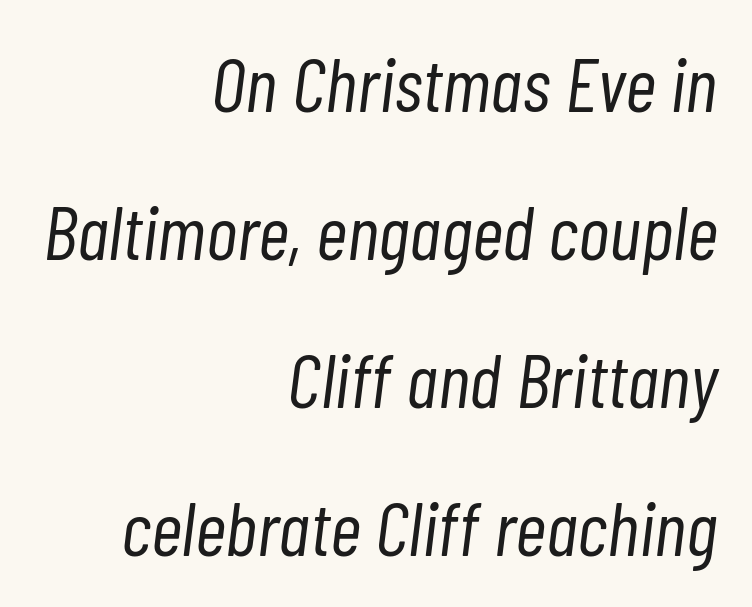
On a weight scale, this lands at 450 or below. If you measured baseline to baseline, you'd find a long distance. The ragged edge is on the left, which tells us the setting is flush right. Underline: absent.
